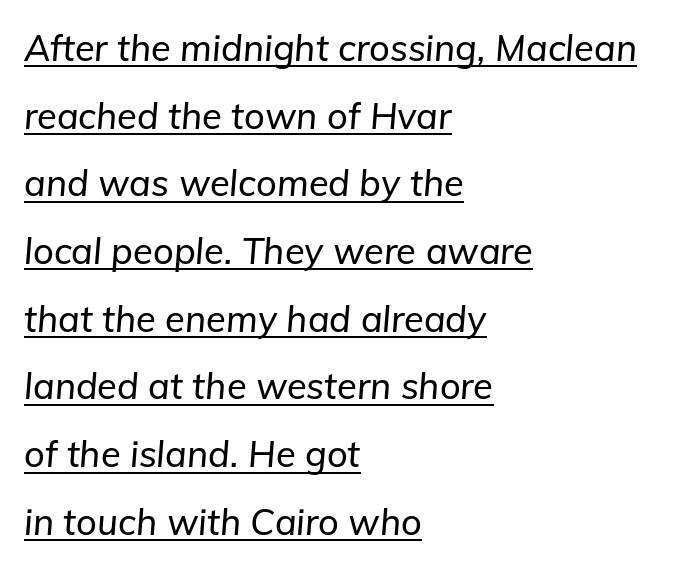
The text carries the slant typical of an italic or oblique font. Alignment: flush left. Varying glyph widths throughout — classic text-font behaviour. A typographer would call this underscored text. The line texture is even and compact thanks to regular tracking.
